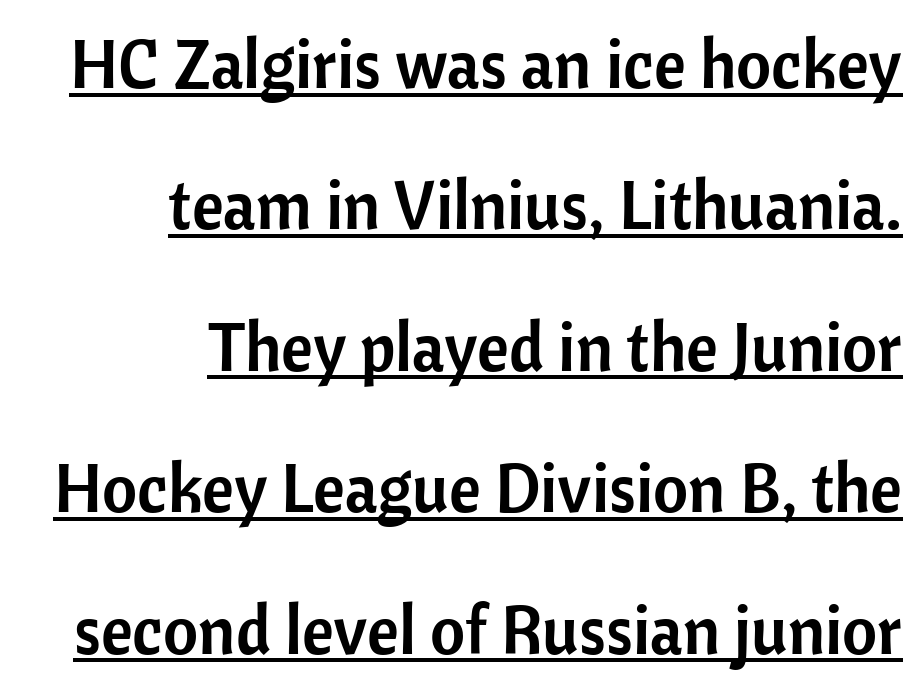
{"serif": "no", "italic": "no", "width": "normal", "stroke_contrast": "low", "x_height": "medium", "monospaced": "no", "underline": "yes", "align": "right", "line_spacing": "loose", "line_spacing_ratio": 2.08, "letter_spacing": "normal", "letter_spacing_em": 0.0, "glyph_px": 68}
